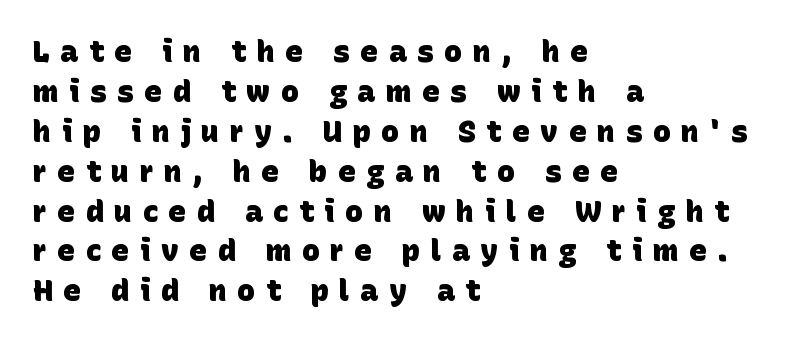
The image shows 30 px heavy sans-serif type; set left-aligned, normal line spacing (1.33x), unusually wide letter spacing (+0.35 em), not underlined; low stroke contrast and a large x-height.
